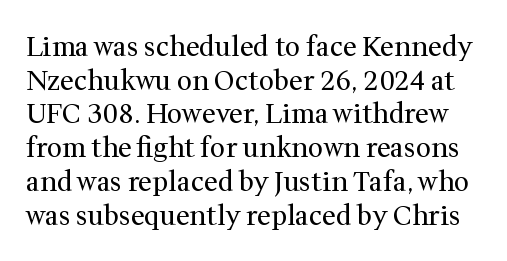
The image shows 27 px text type, upright; set normal line spacing (1.25x), normal letter spacing, not underlined.
